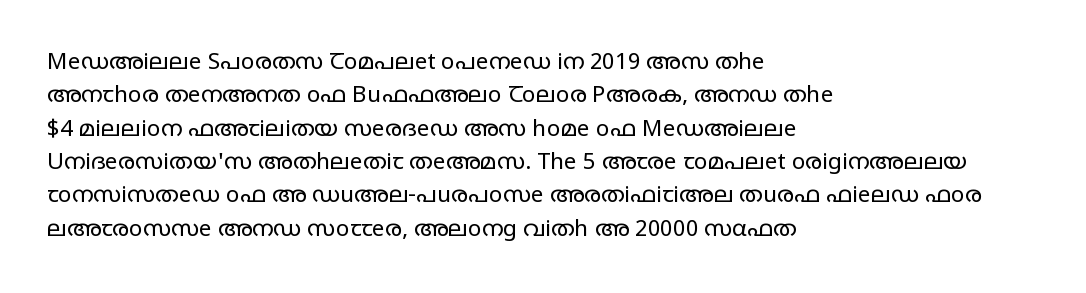
The image shows 23 px text type, upright; set left-aligned, normal line spacing (1.45x), normal letter spacing, not underlined.
